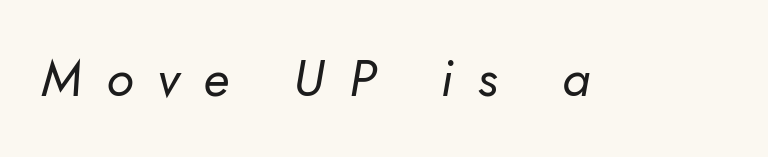
The rendering inserts visible extra space after every character. Is this a heavy cut? Hardly; it is regular or lighter. The space directly below the letters is spotless. Varying glyph widths throughout — classic text-font behaviour. Does the type have serifs? No, each stem ends abruptly.
